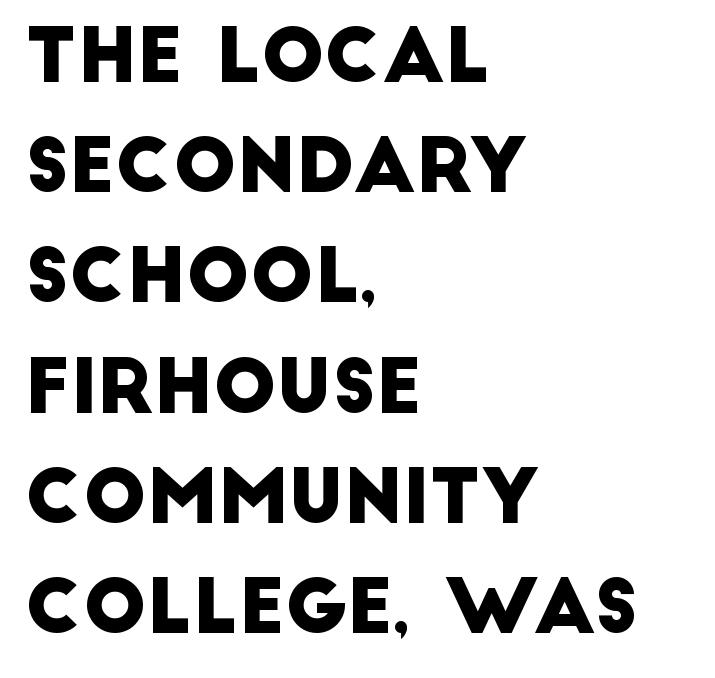
{"serif": "no", "width": "normal", "stroke_contrast": "low", "x_height": "large", "monospaced": "no", "underline": "no", "align": "left", "line_spacing": "normal", "line_spacing_ratio": 1.47, "letter_spacing": "normal", "letter_spacing_em": 0.0, "glyph_px": 75}
